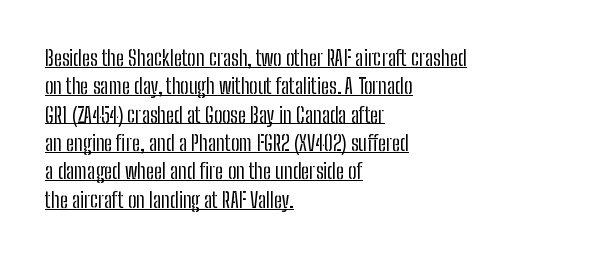
The image shows 21 px text type, upright; set left-aligned, normal line spacing (1.35x), normal letter spacing, underlined.
